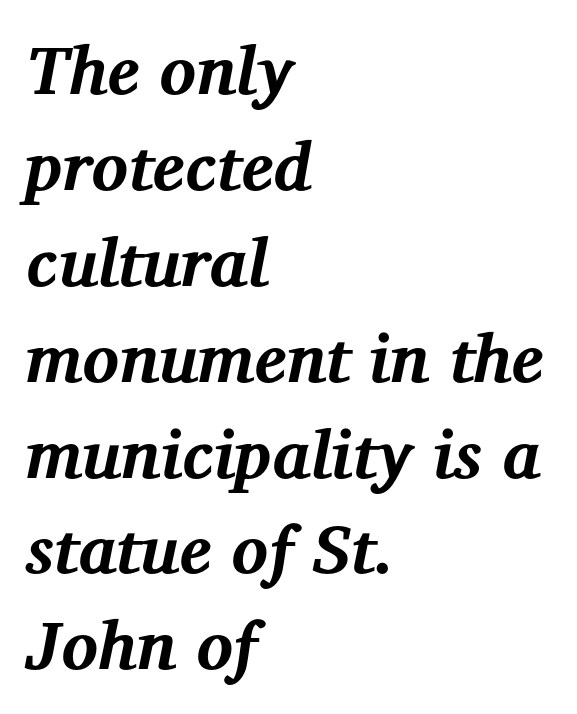
The image shows 68 px bold serif type, italic (leaning right); set left-aligned, normal line spacing (1.41x), normal letter spacing, not underlined; medium stroke contrast and a medium x-height.
